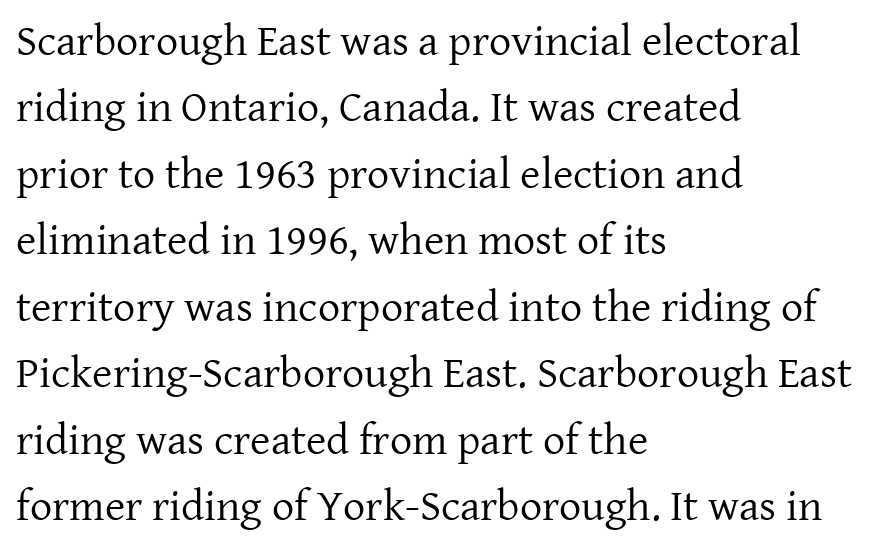
Rule under the text: the space is simply empty. Posture: straight, roman, zero tilt. The rendering uses natural spacing where letterforms have individual widths. Visually the block forms a straight wall on the left and a jagged coastline on the right. The designer left line spacing at the default. Stroke thickness stays within the range of a standard reading face or lighter.
